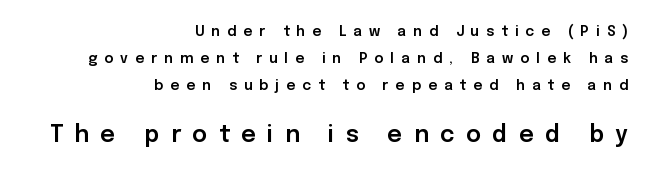
The image shows 23 px text type, upright; set right-aligned, loose line spacing (1.93x), unusually wide letter spacing (+0.5 em), not underlined; the second (bottom) block is 1.64x larger.
